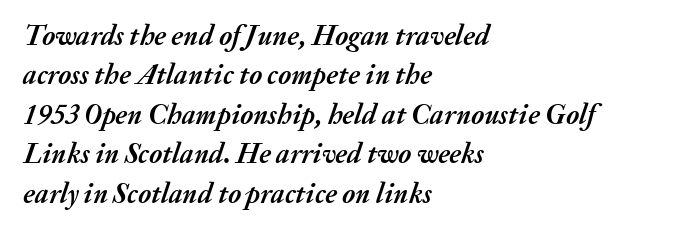
The image shows 28 px semibold type, italic (leaning right); set left-aligned, normal line spacing (1.41x), normal letter spacing, not underlined; medium stroke contrast and a medium x-height.
